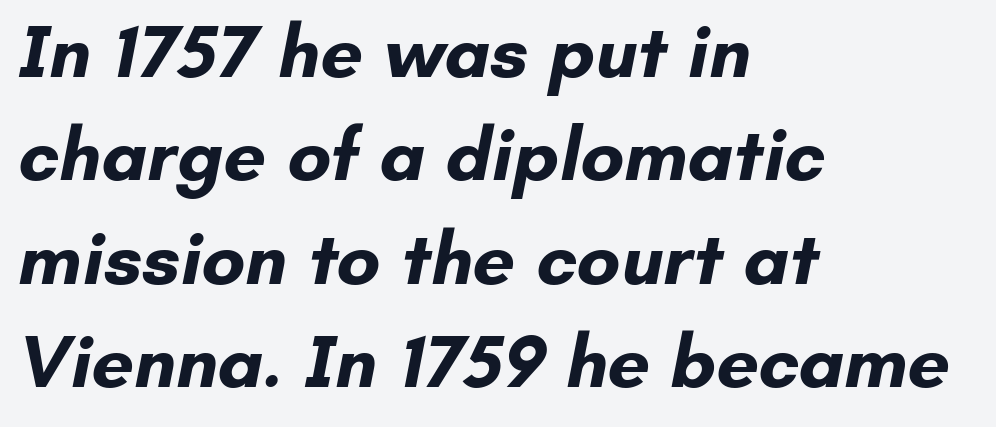
{"serif": "no", "bold": "yes", "weight": "bold", "width": "normal", "stroke_contrast": "low", "x_height": "small", "monospaced": "no", "underline": "no", "align": "left", "line_spacing": "normal", "line_spacing_ratio": 1.38, "letter_spacing": "normal", "letter_spacing_em": 0.0, "glyph_px": 75}
